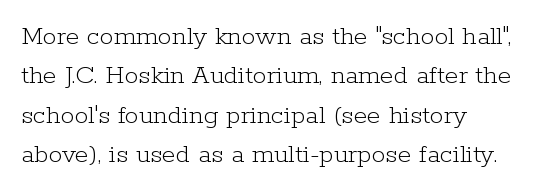
Tall strokes in this sample are plumb rather than angled. Descenders hang freely into open space. Counters stay open thanks to moderate or lighter strokes. The passage shown stacks its lines at a standard gap.
